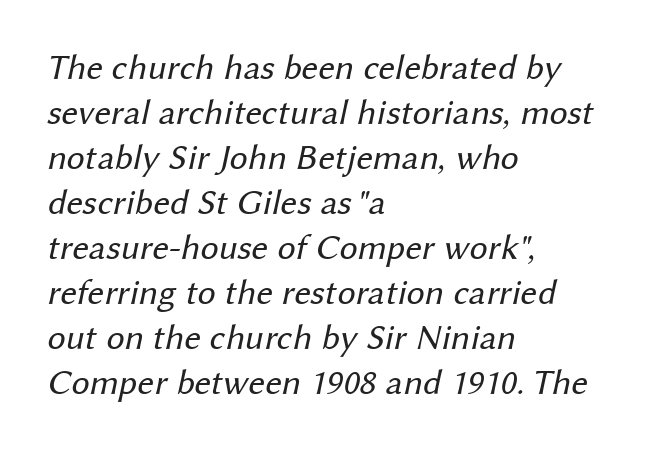
Q: Is the text bold? A: No.
Q: Is the typeface a serif or a sans-serif typeface? A: Sans-serif.
Q: Is the text underlined? A: No.
Q: How is the paragraph aligned? A: Left-aligned.
Q: Is the spacing between letters normal or unusually wide? A: Normal.
Q: Is the spacing between lines tight, normal or loose? A: Normal.
Q: Width (condensed, normal, or wide)? A: Normal.
Q: Stroke contrast? A: Medium.
Q: x-height? A: Medium.
Q: Monospaced? A: No.
